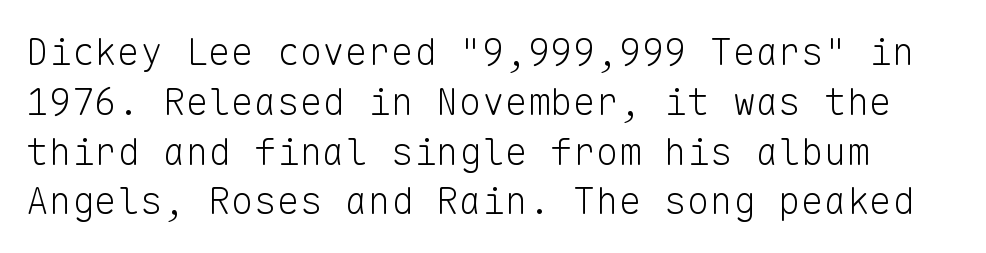
Q: Is the text bold? A: No.
Q: Is the text italic (slanted)? A: No, it is upright.
Q: Is the typeface a serif or a sans-serif typeface? A: Sans-serif.
Q: Is the text underlined? A: No.
Q: Is the spacing between letters normal or unusually wide? A: Normal.
Q: Is the spacing between lines tight, normal or loose? A: Normal.
Q: Width (condensed, normal, or wide)? A: Normal.
Q: Stroke contrast? A: Low.
Q: x-height? A: Medium.
Q: Monospaced? A: Yes.
